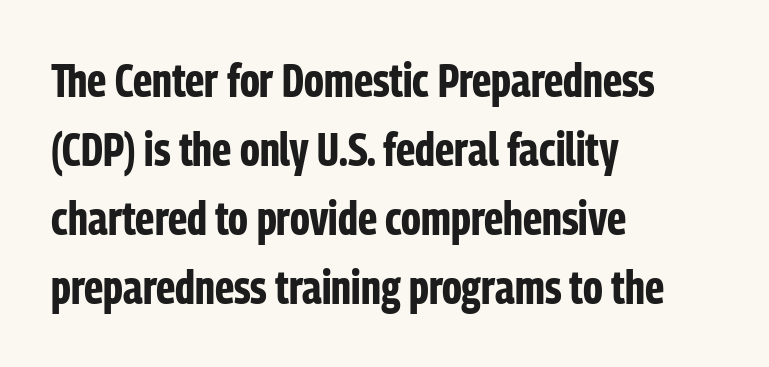
{"serif": "no", "italic": "no", "bold": "yes", "weight": "bold", "width": "condensed", "stroke_contrast": "low", "x_height": "medium", "monospaced": "no", "underline": "no", "align": "left", "line_spacing": "normal", "line_spacing_ratio": 1.47, "letter_spacing": "normal", "letter_spacing_em": 0.0, "glyph_px": 47}
